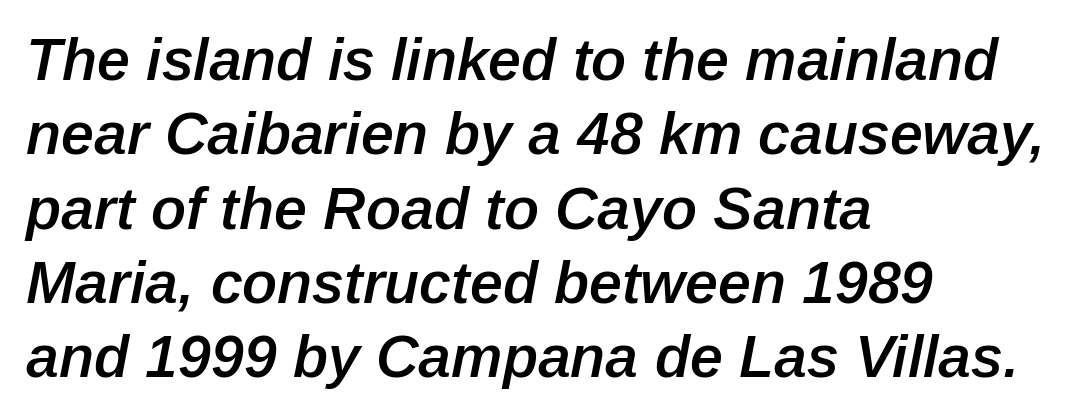
The image shows 59 px semibold type, italic (leaning right); set left-aligned, normal line spacing (1.26x), normal letter spacing, not underlined; low stroke contrast and a medium x-height.
